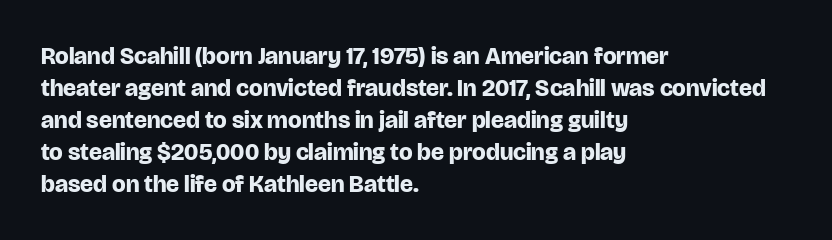
How are the letters spaced? Ordinarily, with no added tracking. Left-aligned paragraph, ragged on the right. The rows are spaced the way most documents space them. The glyphs are unaccompanied by any horizontal stroke below them. Weight check: bold — yes, fully. Ordinary non-slanted type is in use.
